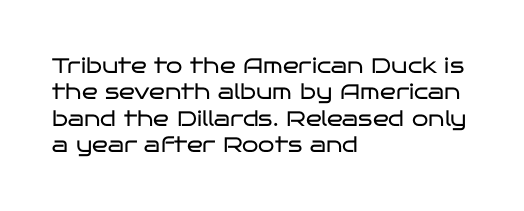
The rendering uses a moderate line-height, typical for paragraphs. Only glyphs here, with clear space below each row. The passage is arranged the way most books set body copy — flush left. Spacing between characters is what you'd get straight out of the box.
